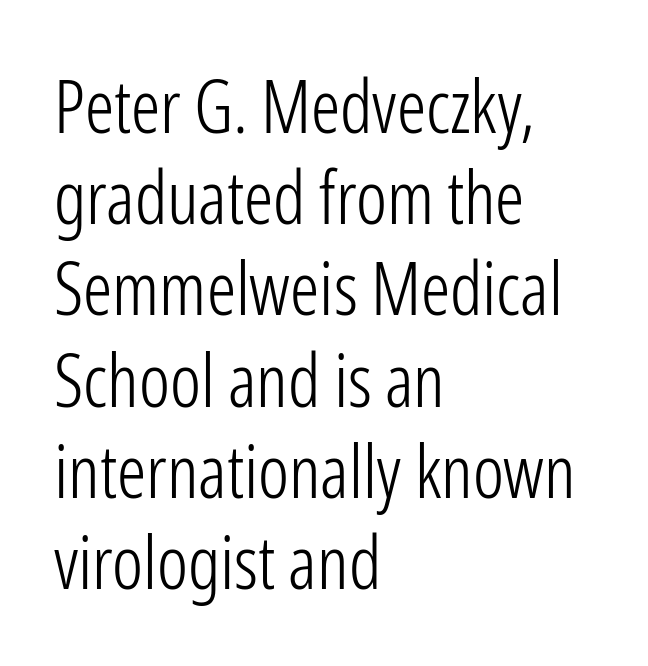
{"serif": "no", "italic": "no", "bold": "no", "weight": "light", "width": "condensed", "stroke_contrast": "low", "x_height": "medium", "monospaced": "no", "underline": "no", "align": "left", "line_spacing": "normal", "line_spacing_ratio": 1.25, "letter_spacing": "normal", "letter_spacing_em": 0.0, "glyph_px": 73}
